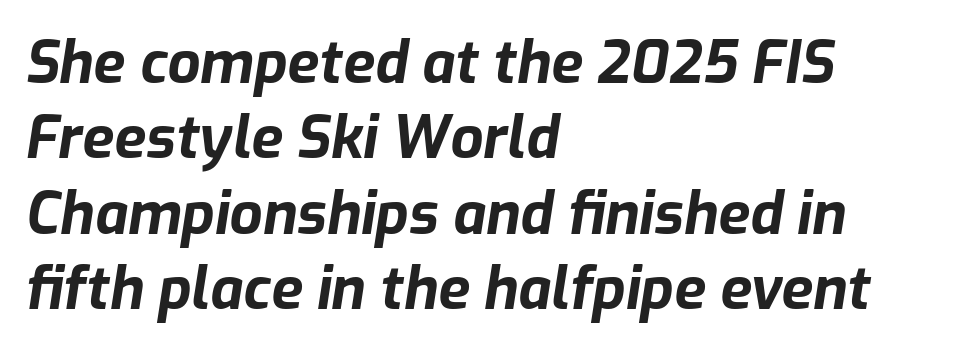
{"italic": "yes", "lean": "right", "slant_degrees": 9, "bold": "yes", "weight": "bold", "width": "normal", "stroke_contrast": "low", "x_height": "medium", "monospaced": "no", "underline": "no", "align": "left", "line_spacing": "normal", "line_spacing_ratio": 1.3, "letter_spacing": "normal", "letter_spacing_em": 0.0, "glyph_px": 58}
